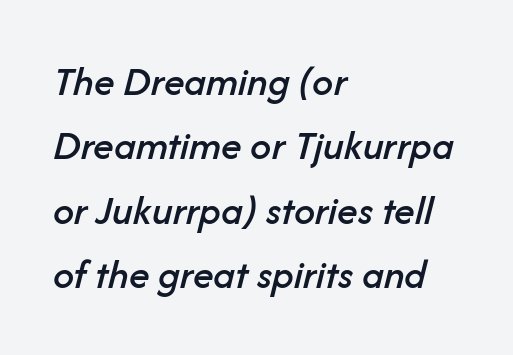
Q: Is the text italic (slanted)? A: Yes, it leans right by about 14 degrees.
Q: Is the text underlined? A: No.
Q: How is the paragraph aligned? A: Left-aligned.
Q: Is the spacing between letters normal or unusually wide? A: Normal.
Q: Is the spacing between lines tight, normal or loose? A: Normal.
Q: Width (condensed, normal, or wide)? A: Normal.
Q: Stroke contrast? A: Low.
Q: x-height? A: Medium.
Q: Monospaced? A: No.
